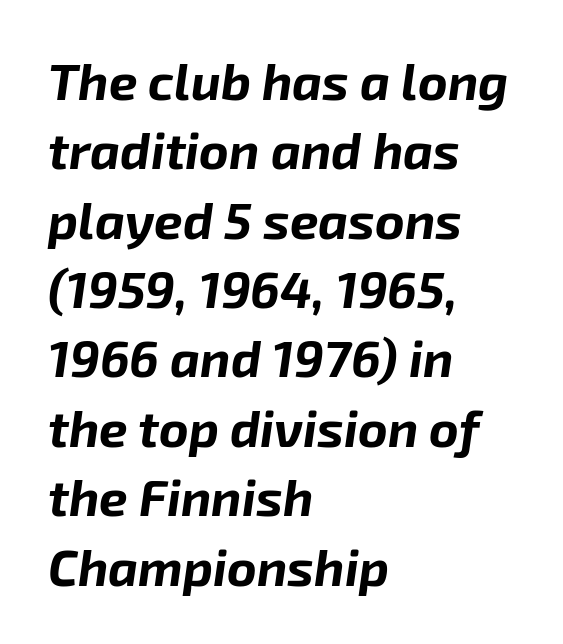
{"italic": "yes", "lean": "right", "slant_degrees": 8, "bold": "yes", "weight": "bold", "width": "normal", "stroke_contrast": "low", "x_height": "medium", "monospaced": "no", "underline": "no", "align": "left", "line_spacing": "normal", "line_spacing_ratio": 1.36, "letter_spacing": "normal", "letter_spacing_em": 0.0, "glyph_px": 51}
